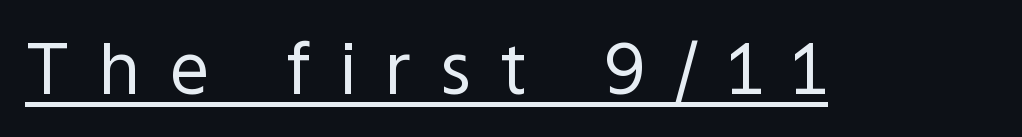
Honestly, the letter spacing is so wide it's the main thing you notice. This is sans-serif lettering, the kind often seen on screens and signage. The letters advance in unequal steps, a hallmark of proportional type. The typography opts for an upright posture over an oblique one. The cut favours lightness, reaching ordinary text weight at its darkest. What decoration does the sample have? An underline.
